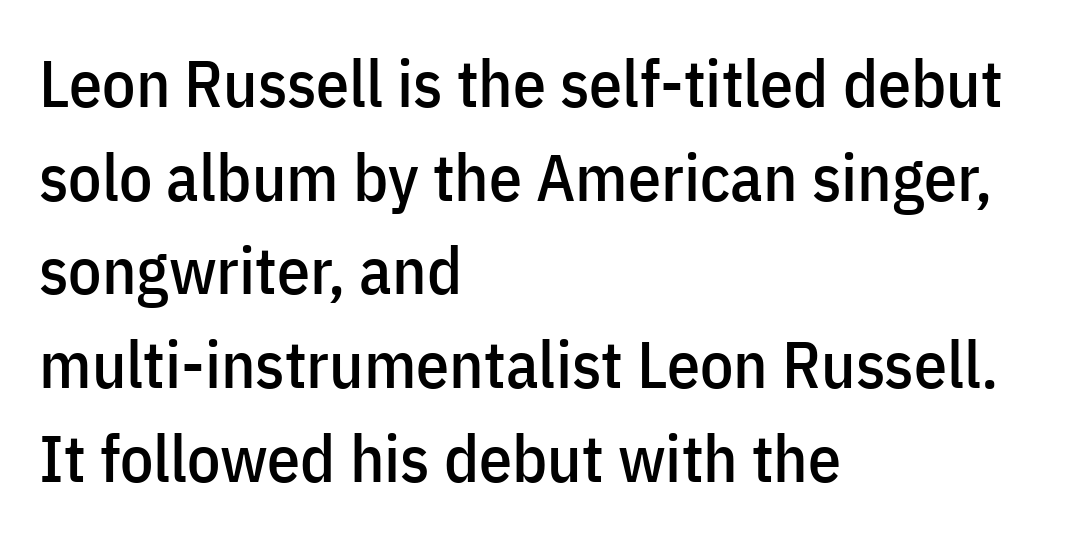
Q: Is the text italic (slanted)? A: No, it is upright.
Q: Is the typeface a serif or a sans-serif typeface? A: Sans-serif.
Q: Is the text underlined? A: No.
Q: How is the paragraph aligned? A: Left-aligned.
Q: Is the spacing between letters normal or unusually wide? A: Normal.
Q: Is the spacing between lines tight, normal or loose? A: Normal.
Q: Width (condensed, normal, or wide)? A: Condensed.
Q: Stroke contrast? A: Low.
Q: x-height? A: Medium.
Q: Monospaced? A: No.
